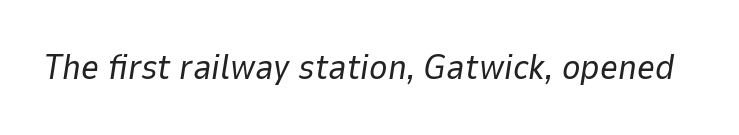
Honestly, the letter spacing is just normal — you wouldn't notice it. Weight: regular or lighter. The face used here is proportionally spaced, like ordinary book or web type. Type without underlining.
